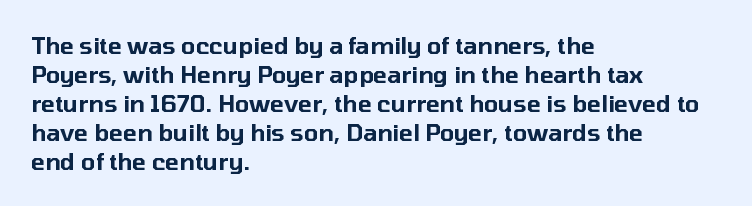
Q: Is the text italic (slanted)? A: No, it is upright.
Q: Is the text underlined? A: No.
Q: How is the paragraph aligned? A: Left-aligned.
Q: Is the spacing between letters normal or unusually wide? A: Normal.
Q: Is the spacing between lines tight, normal or loose? A: Normal.
